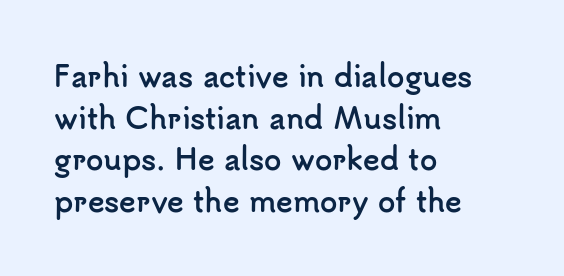
The strip under each line holds only bare page. Looks like regular typesetting: each glyph gets only the width it needs. There is no visible air inserted between adjacent glyphs. Note: no serifs on the glyphs. Leftover space on each line is placed entirely after the last word.
